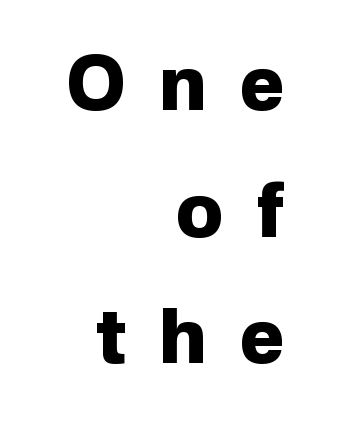
The image shows 75 px heavy sans-serif type, upright; set right-aligned, normal line spacing (1.69x), unusually wide letter spacing (+0.44 em), not underlined; low stroke contrast and a medium x-height.
